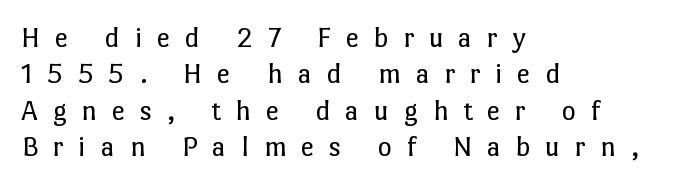
{"italic": "no", "bold": "no", "weight": "regular", "width": "normal", "stroke_contrast": "low", "x_height": "medium", "monospaced": "no", "underline": "no", "align": "left", "line_spacing_ratio": 1.21, "letter_spacing": "wide", "letter_spacing_em": 0.49, "glyph_px": 30}
